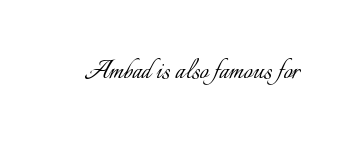
{"bold": "no", "weight": "light", "width": "normal", "stroke_contrast": "low", "x_height": "small", "monospaced": "no", "underline": "no", "letter_spacing": "normal", "letter_spacing_em": 0.0, "glyph_px": 32}
